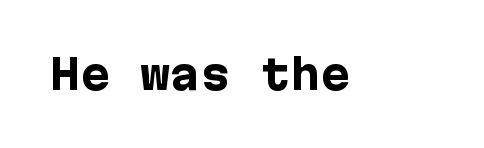
Q: Is the text bold? A: Yes.
Q: Is the text italic (slanted)? A: No, it is upright.
Q: Is the typeface a serif or a sans-serif typeface? A: Sans-serif.
Q: Is the text underlined? A: No.
Q: Is the spacing between letters normal or unusually wide? A: Normal.
Q: Width (condensed, normal, or wide)? A: Normal.
Q: Stroke contrast? A: Low.
Q: x-height? A: Medium.
